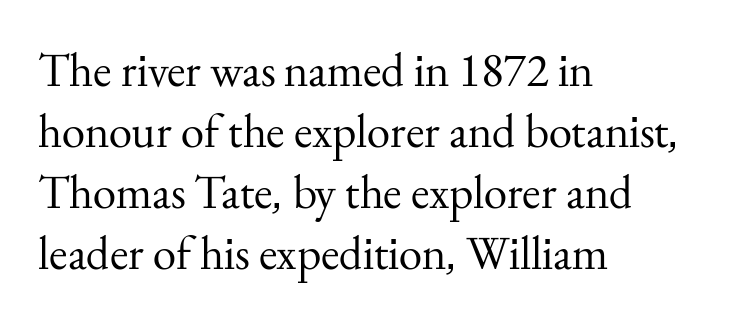
Q: Is the text bold? A: No.
Q: Is the text italic (slanted)? A: No, it is upright.
Q: Is the typeface a serif or a sans-serif typeface? A: Serif.
Q: Is the text underlined? A: No.
Q: How is the paragraph aligned? A: Left-aligned.
Q: Is the spacing between letters normal or unusually wide? A: Normal.
Q: Is the spacing between lines tight, normal or loose? A: Normal.
Q: Width (condensed, normal, or wide)? A: Normal.
Q: Stroke contrast? A: Medium.
Q: x-height? A: Small.
Q: Monospaced? A: No.
